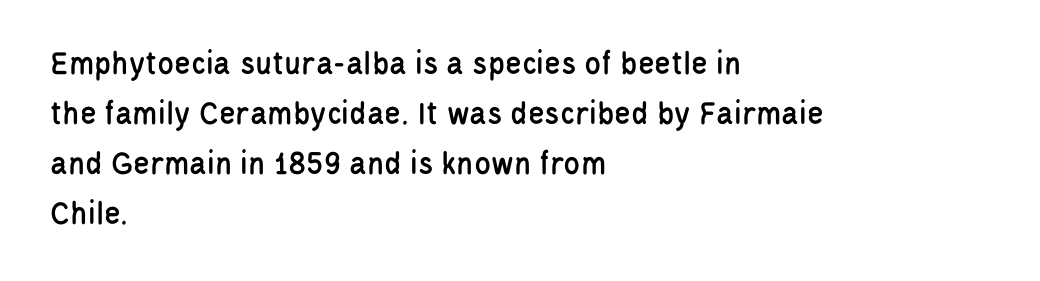
Q: Is the text italic (slanted)? A: No, it is upright.
Q: Is the typeface a serif or a sans-serif typeface? A: Sans-serif.
Q: Is the text underlined? A: No.
Q: How is the paragraph aligned? A: Left-aligned.
Q: Is the spacing between letters normal or unusually wide? A: Normal.
Q: Is the spacing between lines tight, normal or loose? A: Normal.
Q: Width (condensed, normal, or wide)? A: Condensed.
Q: Stroke contrast? A: Low.
Q: x-height? A: Large.
Q: Monospaced? A: No.
